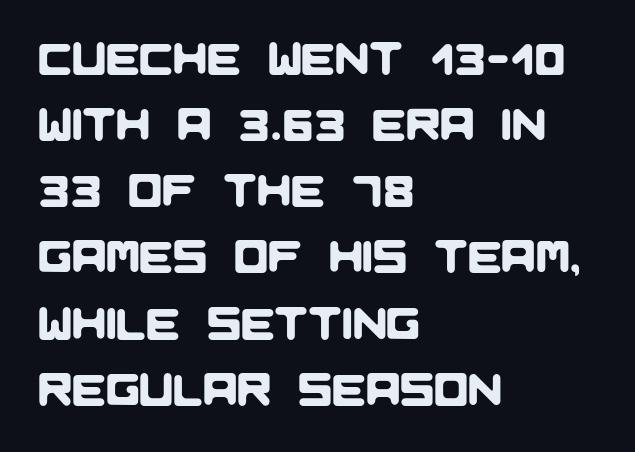
{"serif": "no", "width": "normal", "stroke_contrast": "low", "x_height": "large", "monospaced": "no", "underline": "no", "align": "left", "line_spacing": "normal", "line_spacing_ratio": 1.47, "letter_spacing": "normal", "letter_spacing_em": 0.0, "glyph_px": 45}
